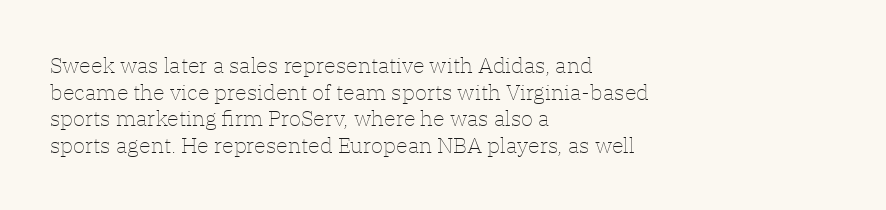
The image shows 22 px text type, upright; set left-aligned, line spacing 1.21x, normal letter spacing, not underlined.
